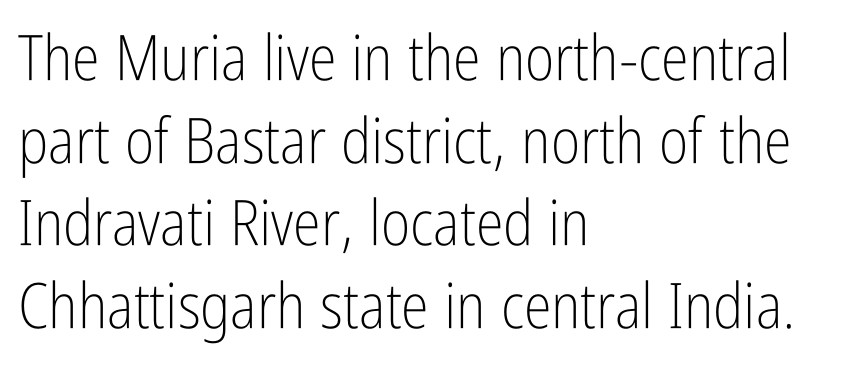
Q: Is the text bold? A: No.
Q: Is the text italic (slanted)? A: No, it is upright.
Q: Is the typeface a serif or a sans-serif typeface? A: Sans-serif.
Q: Is the text underlined? A: No.
Q: How is the paragraph aligned? A: Left-aligned.
Q: Is the spacing between letters normal or unusually wide? A: Normal.
Q: Is the spacing between lines tight, normal or loose? A: Normal.
Q: Width (condensed, normal, or wide)? A: Condensed.
Q: Stroke contrast? A: Low.
Q: x-height? A: Medium.
Q: Monospaced? A: No.
